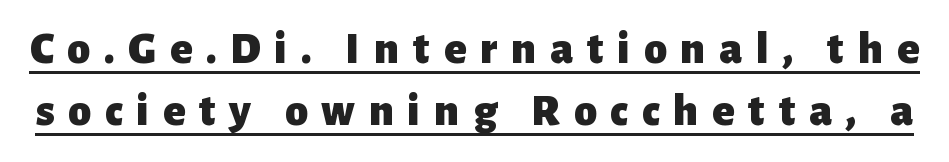
The image shows 46 px heavy sans-serif type, upright; set normal line spacing (1.35x), unusually wide letter spacing (+0.3 em), underlined; low stroke contrast and a medium x-height.
